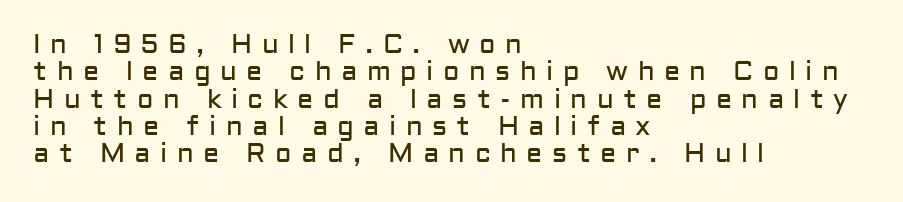
Q: Is the text bold? A: No.
Q: Is the text italic (slanted)? A: No, it is upright.
Q: Is the text underlined? A: No.
Q: How is the paragraph aligned? A: Left-aligned.
Q: Is the spacing between letters normal or unusually wide? A: Unusually wide.
Q: Is the spacing between lines tight, normal or loose? A: Tight.
